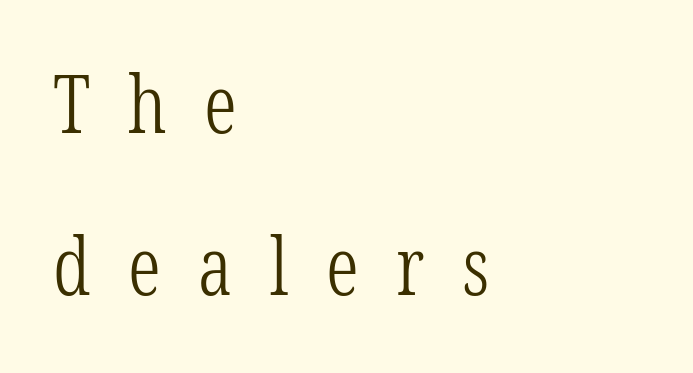
Q: Is the text bold? A: No.
Q: Is the text italic (slanted)? A: No, it is upright.
Q: Is the typeface a serif or a sans-serif typeface? A: Serif.
Q: Is the text underlined? A: No.
Q: How is the paragraph aligned? A: Left-aligned.
Q: Is the spacing between letters normal or unusually wide? A: Unusually wide.
Q: Is the spacing between lines tight, normal or loose? A: Loose.
Q: Width (condensed, normal, or wide)? A: Condensed.
Q: Stroke contrast? A: Low.
Q: x-height? A: Medium.
Q: Monospaced? A: No.
